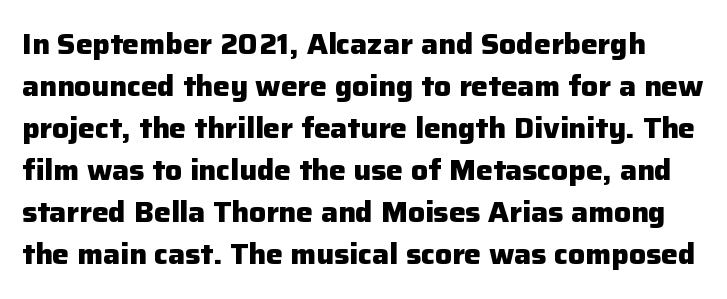
The image shows 28 px heavy sans-serif type, upright; set normal line spacing (1.5x), normal letter spacing, not underlined; low stroke contrast and a medium x-height.
